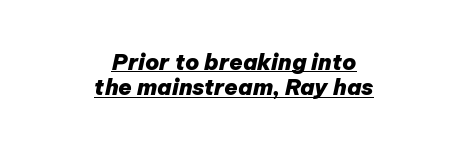
Set as a true bold cut, around the 700 mark. The letters are slanted; this is an italic face. Descenders here cross a horizontal rule under the line. Tracking value appears to be zero — textbook default spacing. In terms of leading, this rendering errs on the cramped side. Compared with a flush-left layout, this one balances lines on the center instead.
